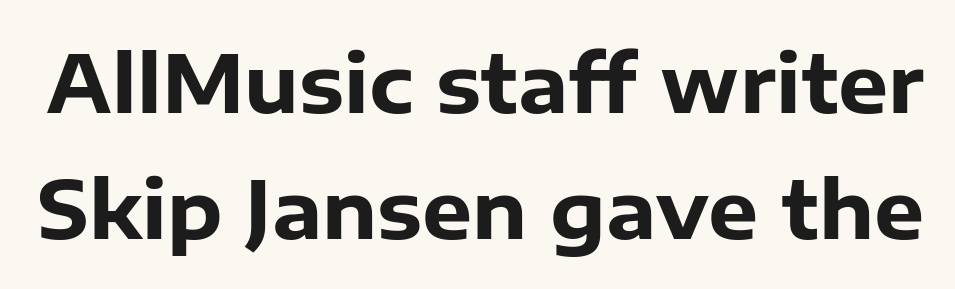
How heavy is the stroke? Heavy — this is a bold. Here the designer chose a conventional face with non-uniform glyph widths. The line-height multiplier appears to be the usual default. Compared with typical body copy, the letter spacing here is the same. The passage shown is not underscored anywhere. Nothing sits at the stroke ends, so this counts as sans-serif.
